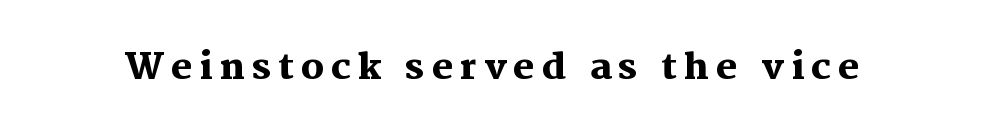
The image shows 36 px heavy serif type, upright; set not underlined; medium stroke contrast and a medium x-height.
